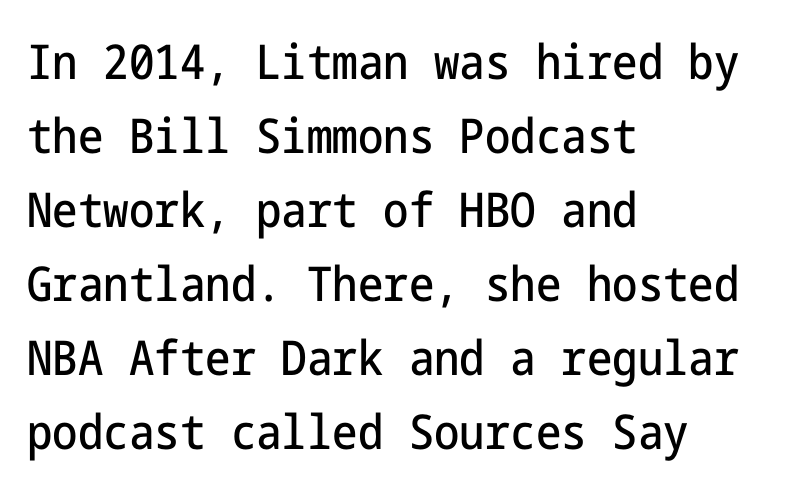
Q: Is the text italic (slanted)? A: No, it is upright.
Q: Is the typeface a serif or a sans-serif typeface? A: Sans-serif.
Q: Is the text underlined? A: No.
Q: How is the paragraph aligned? A: Left-aligned.
Q: Is the spacing between letters normal or unusually wide? A: Normal.
Q: Is the spacing between lines tight, normal or loose? A: Normal.
Q: Width (condensed, normal, or wide)? A: Condensed.
Q: Stroke contrast? A: Low.
Q: x-height? A: Medium.
